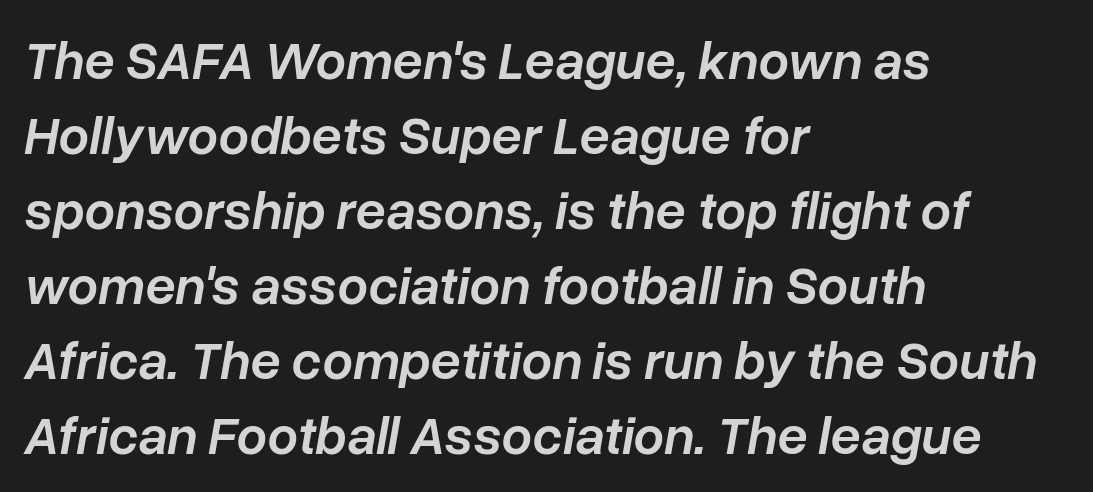
The image shows 54 px semibold type, italic (leaning right); set left-aligned, normal line spacing (1.39x), normal letter spacing, not underlined; low stroke contrast and a medium x-height.
